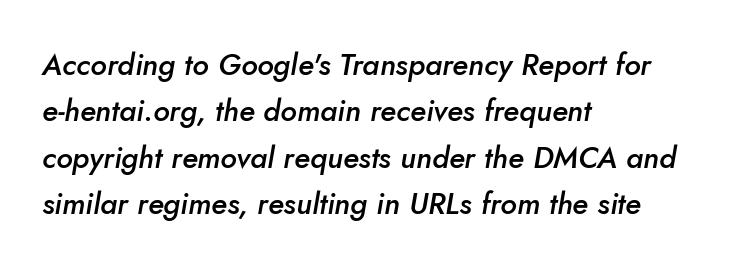
Q: Is the text bold? A: Semi-bold.
Q: Is the text italic (slanted)? A: Yes, it leans right by about 10 degrees.
Q: Is the text underlined? A: No.
Q: How is the paragraph aligned? A: Left-aligned.
Q: Is the spacing between letters normal or unusually wide? A: Normal.
Q: Is the spacing between lines tight, normal or loose? A: Normal.
Q: Width (condensed, normal, or wide)? A: Normal.
Q: Stroke contrast? A: Low.
Q: x-height? A: Small.
Q: Monospaced? A: No.
